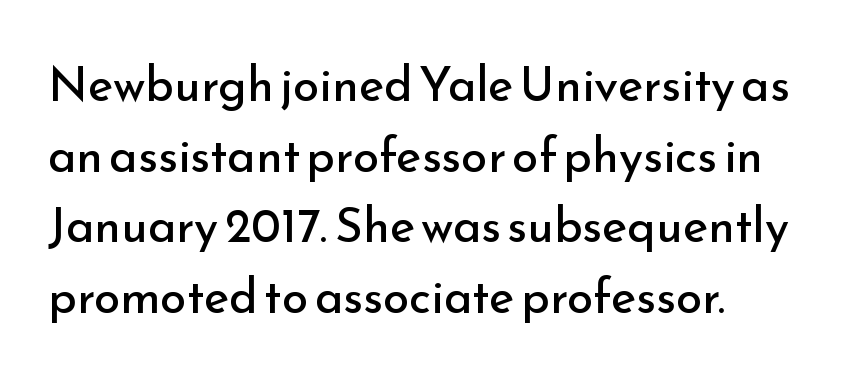
Q: Is the text bold? A: No.
Q: Is the text italic (slanted)? A: No, it is upright.
Q: Is the typeface a serif or a sans-serif typeface? A: Sans-serif.
Q: Is the text underlined? A: No.
Q: Is the spacing between letters normal or unusually wide? A: Normal.
Q: Is the spacing between lines tight, normal or loose? A: Normal.
Q: Width (condensed, normal, or wide)? A: Normal.
Q: Stroke contrast? A: Low.
Q: x-height? A: Small.
Q: Monospaced? A: No.
